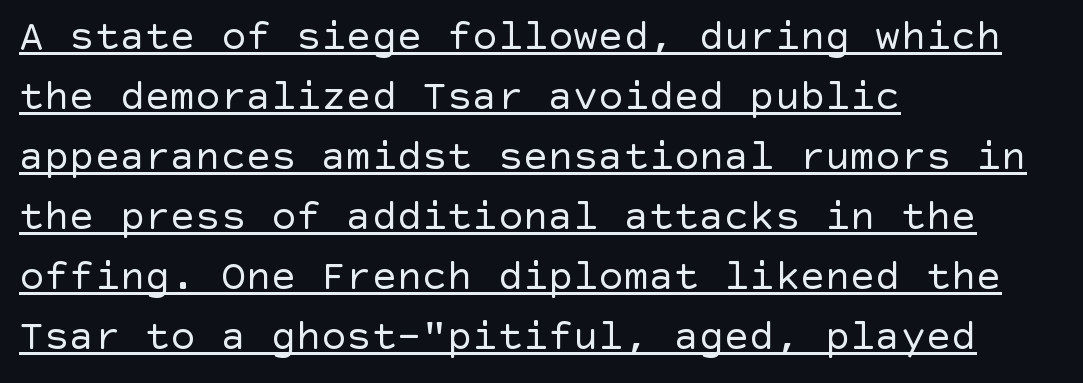
This rendering features underlined lettering. The paragraph has a hard left edge and a soft right edge. To sum up the face: it is a sans, with no serifs. No letter is thick-stroked: the sample isn't bold. Notice how descenders clear the ascenders below comfortably — that's standard leading.
